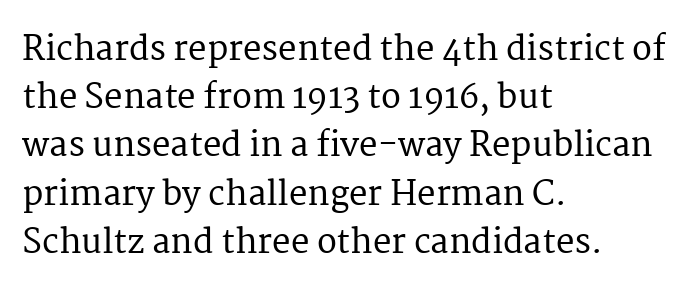
{"serif": "yes", "italic": "no", "width": "normal", "stroke_contrast": "medium", "x_height": "medium", "monospaced": "no", "underline": "no", "align": "left", "line_spacing": "normal", "line_spacing_ratio": 1.46, "letter_spacing": "normal", "letter_spacing_em": 0.0, "glyph_px": 33}
